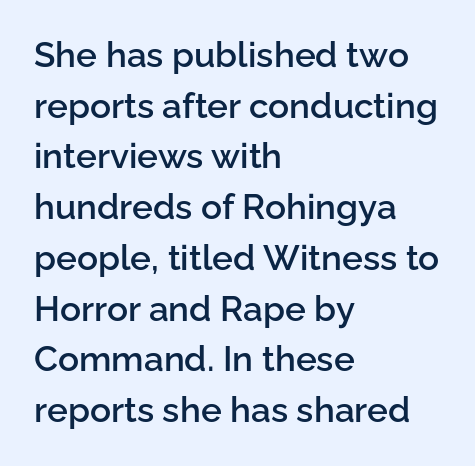
The glyphs in this specimen are sans serif. Ordinary non-slanted type is in use. Clear beneath every line of the passage. This sample has the flowing, uneven cadence of proportional lettering. The horizontal fit of the characters is conventional and even.
